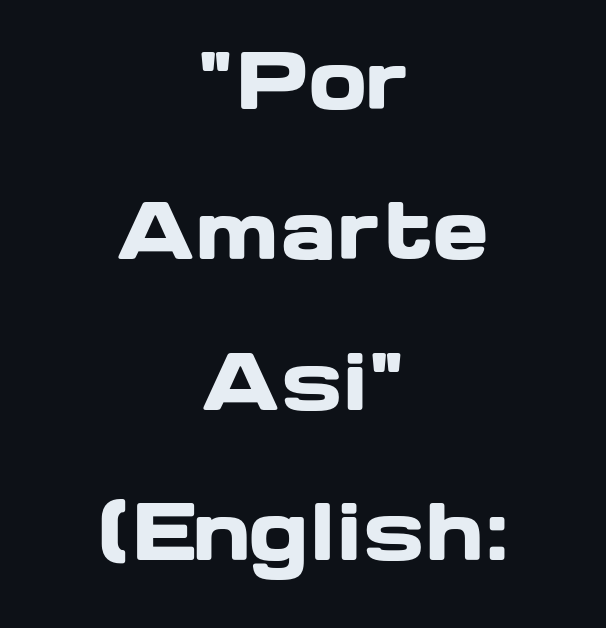
The image shows 76 px heavy, wide sans-serif type, upright; set centered, loose line spacing (1.98x), normal letter spacing, not underlined; low stroke contrast and a medium x-height.
